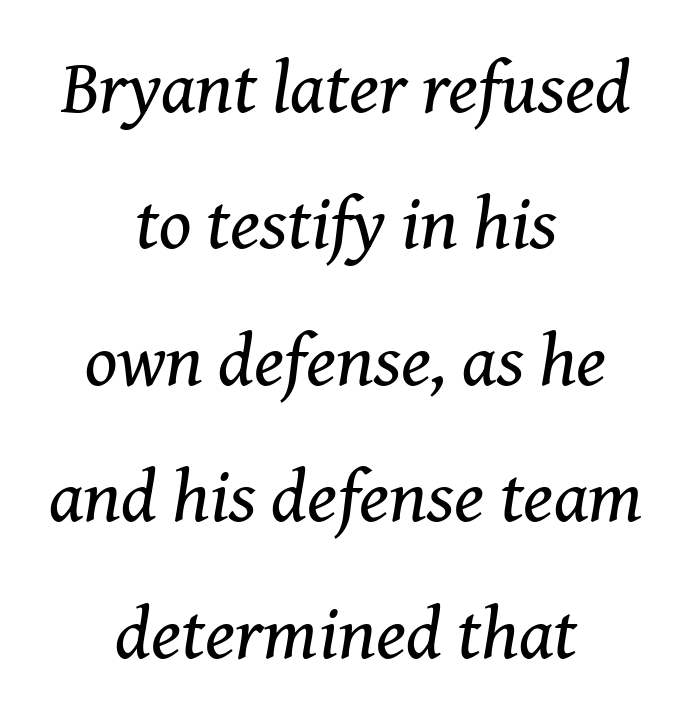
{"serif": "yes", "italic": "yes", "lean": "right", "slant_degrees": 8, "bold": "no", "weight": "regular", "width": "normal", "stroke_contrast": "medium", "x_height": "medium", "monospaced": "no", "underline": "no", "align": "center", "line_spacing_ratio": 1.82, "letter_spacing": "normal", "letter_spacing_em": 0.0, "glyph_px": 75}
